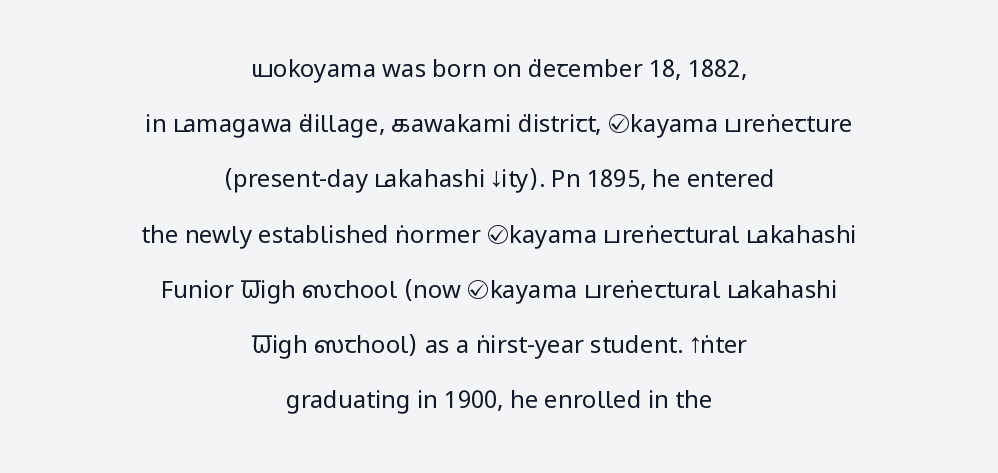
The image shows 24 px text type, upright; set centered, loose line spacing (2.3x), normal letter spacing, not underlined.
